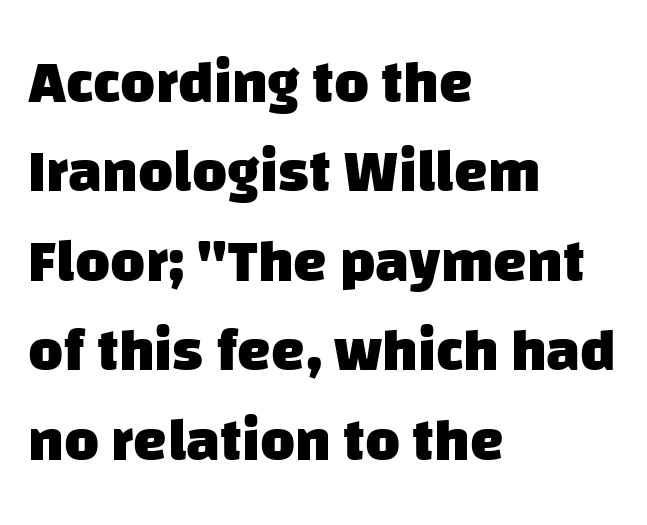
{"serif": "no", "bold": "yes", "weight": "heavy", "width": "normal", "stroke_contrast": "low", "x_height": "large", "monospaced": "no", "underline": "no", "align": "left", "line_spacing": "normal", "line_spacing_ratio": 1.49, "letter_spacing": "normal", "letter_spacing_em": 0.0, "glyph_px": 60}
